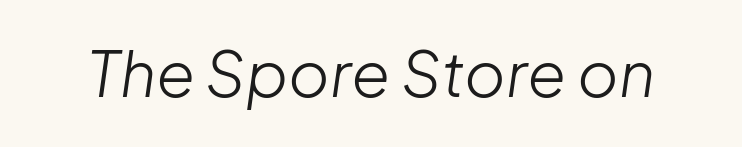
Q: Is the text bold? A: No.
Q: Is the text italic (slanted)? A: Yes, it leans right by about 8 degrees.
Q: Is the text underlined? A: No.
Q: Is the spacing between letters normal or unusually wide? A: Normal.
Q: Width (condensed, normal, or wide)? A: Normal.
Q: Stroke contrast? A: Low.
Q: x-height? A: Medium.
Q: Monospaced? A: No.
